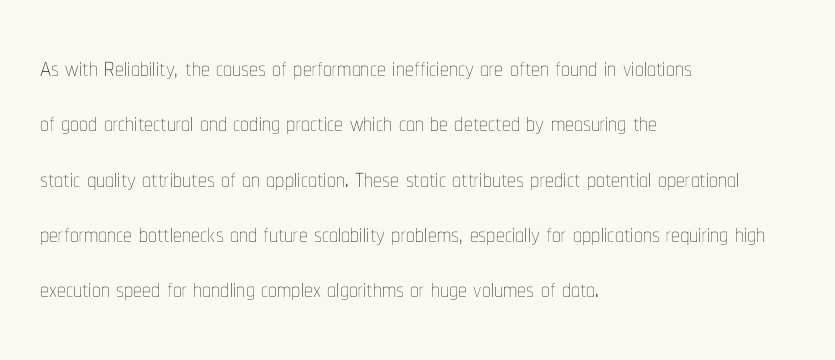
The image shows 35 px thin, condensed type, upright; set left-aligned, normal line spacing (1.58x), normal letter spacing, not underlined; low stroke contrast and a medium x-height.
